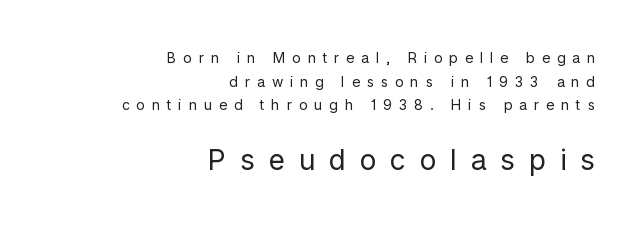
Interline gaps are of average width in this sample. The text was rendered using a sans face with plain stroke endings. Letters rest on an invisible, unmarked baseline. Honestly, the letter spacing is so wide it's the main thing you notice.
